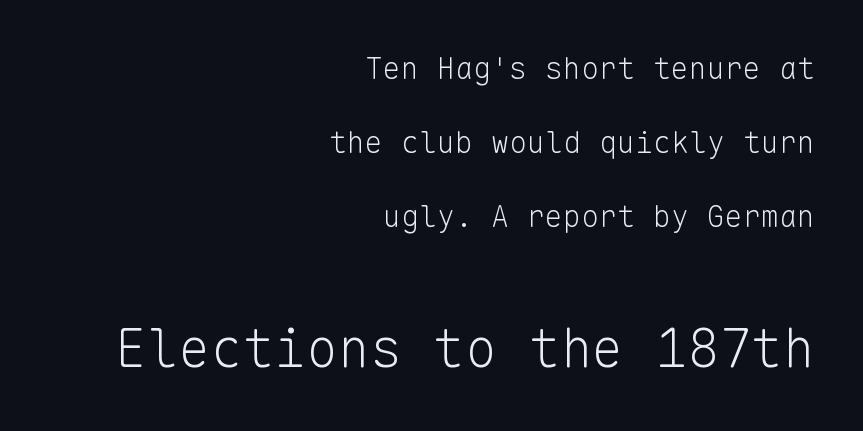
Q: Is the text bold? A: No.
Q: Is the text italic (slanted)? A: No, it is upright.
Q: Is the typeface a serif or a sans-serif typeface? A: Sans-serif.
Q: Is the text underlined? A: No.
Q: How is the paragraph aligned? A: Right-aligned.
Q: Is the spacing between letters normal or unusually wide? A: Normal.
Q: Is the spacing between lines tight, normal or loose? A: Loose.
Q: Which block of text is set in a larger size, the first (top) or the second (bottom)? A: The second (bottom) one.
Q: Width (condensed, normal, or wide)? A: Normal.
Q: Stroke contrast? A: Low.
Q: x-height? A: Medium.
Q: Monospaced? A: Yes.
